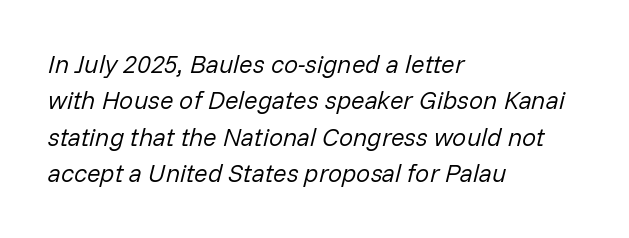
{"italic": "yes", "lean": "right", "slant_degrees": 14, "bold": "no", "underline": "no", "align": "left", "line_spacing": "normal", "line_spacing_ratio": 1.46, "letter_spacing": "normal", "letter_spacing_em": 0.0, "glyph_px": 25}
